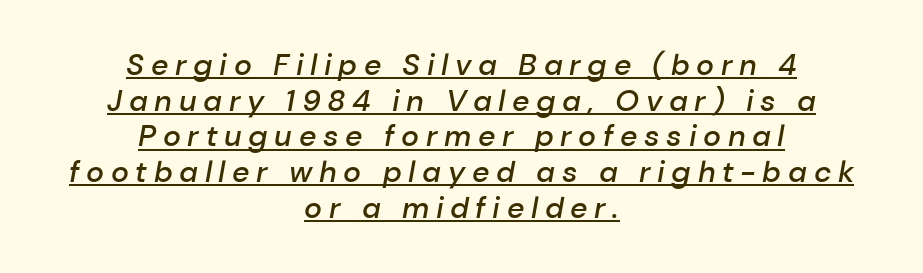
Q: Is the text bold? A: Semi-bold.
Q: Is the text italic (slanted)? A: Yes, it leans right by about 10 degrees.
Q: Is the text underlined? A: Yes.
Q: How is the paragraph aligned? A: Centered.
Q: Is the spacing between letters normal or unusually wide? A: Unusually wide.
Q: Width (condensed, normal, or wide)? A: Normal.
Q: Stroke contrast? A: Low.
Q: x-height? A: Medium.
Q: Monospaced? A: No.
